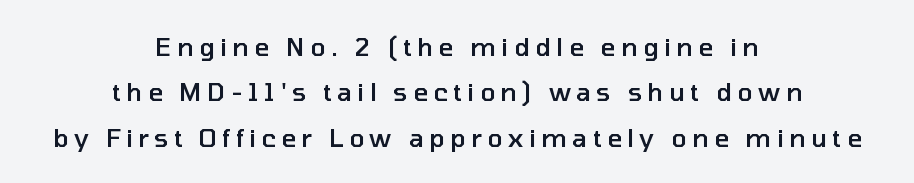
{"italic": "no", "bold": "semi", "underline": "no", "align": "center", "line_spacing_ratio": 1.82, "letter_spacing": "wide", "letter_spacing_em": 0.22, "glyph_px": 25}
